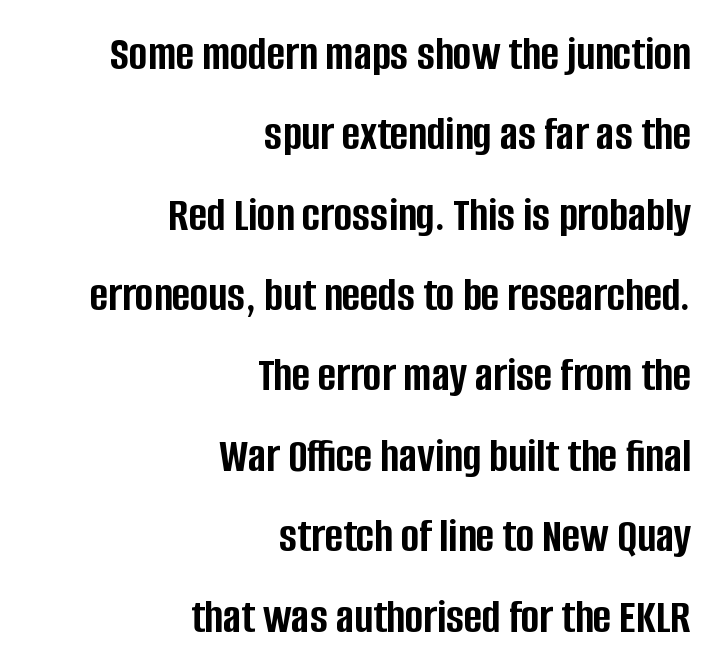
The image shows 49 px semibold, condensed sans-serif type, upright; set right-aligned, normal line spacing (1.64x), normal letter spacing, not underlined; low stroke contrast and a large x-height.
